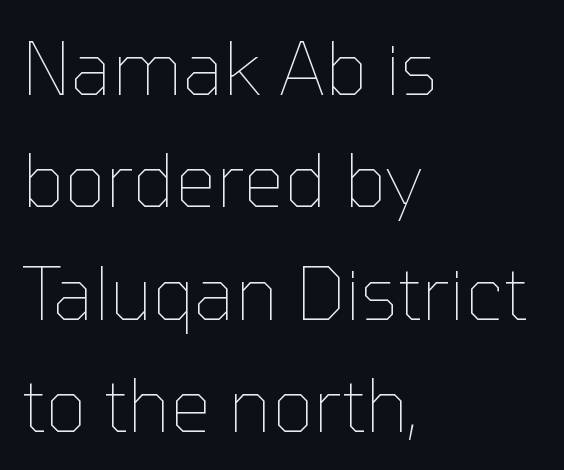
The image shows 73 px thin type, upright; set left-aligned, normal line spacing (1.54x), normal letter spacing, not underlined; low stroke contrast and a medium x-height.
